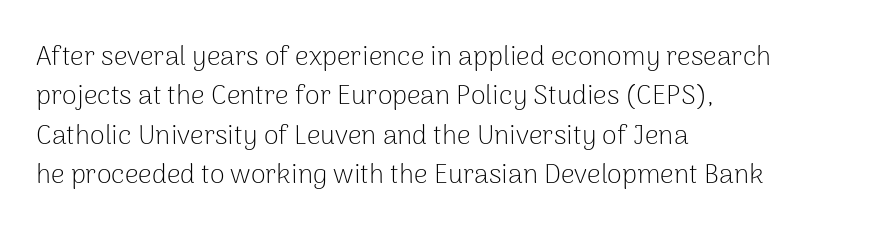
Quick note: not italic, upright. Is the stroke heavy? The answer is a plain regular-or-lighter. The setting favours the left margin, as ordinary paragraphs usually do. Has an underline been added? It has not. Tracking here is standard; glyphs follow each other at the usual distance. Line spacing here is normal.
